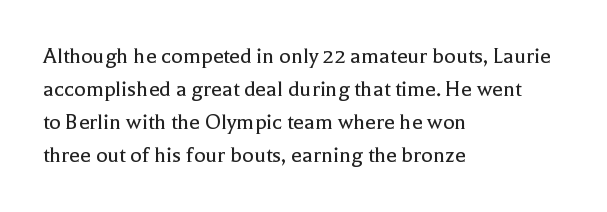
The image shows 24 px text type, upright; set left-aligned, normal line spacing (1.38x), normal letter spacing, not underlined.
